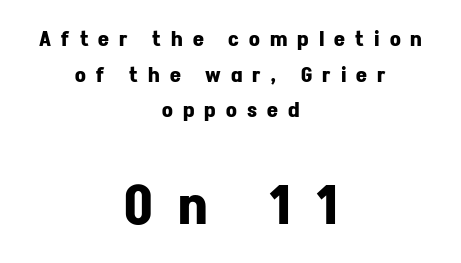
{"serif": "no", "italic": "no", "bold": "yes", "weight": "bold", "width": "normal", "stroke_contrast": "low", "x_height": "medium", "monospaced": "no", "underline": "no", "align": "center", "line_spacing": "normal", "line_spacing_ratio": 1.7, "letter_spacing": "wide", "letter_spacing_em": 0.48, "larger_block": "second", "size_ratio": 2.52, "glyph_px": 53}
